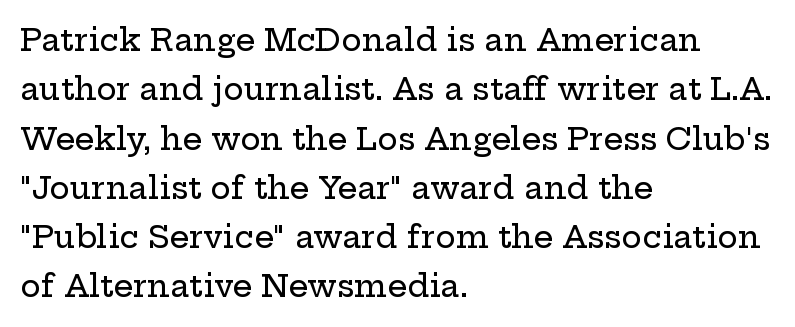
The image shows 31 px wide serif type, upright; set left-aligned, normal line spacing (1.59x), normal letter spacing, not underlined; low stroke contrast and a medium x-height.
